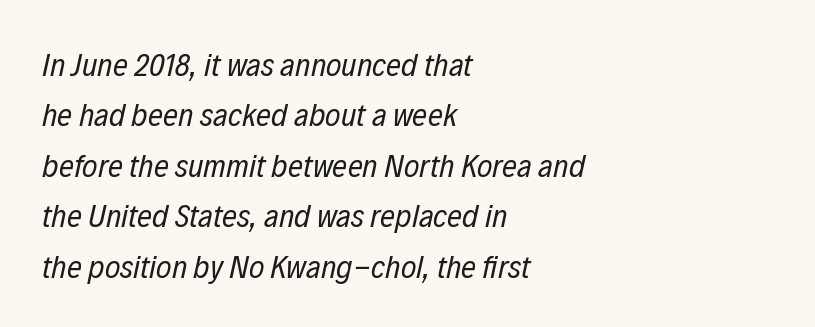
{"italic": "yes", "lean": "right", "slant_degrees": 12, "bold": "no", "weight": "regular", "width": "condensed", "stroke_contrast": "low", "x_height": "medium", "monospaced": "no", "underline": "no", "align": "left", "line_spacing": "normal", "line_spacing_ratio": 1.53, "letter_spacing": "normal", "letter_spacing_em": 0.0, "glyph_px": 33}
